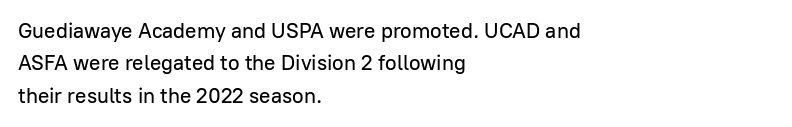
The image shows 21 px text type, upright; set left-aligned, normal line spacing (1.54x), normal letter spacing, not underlined.
